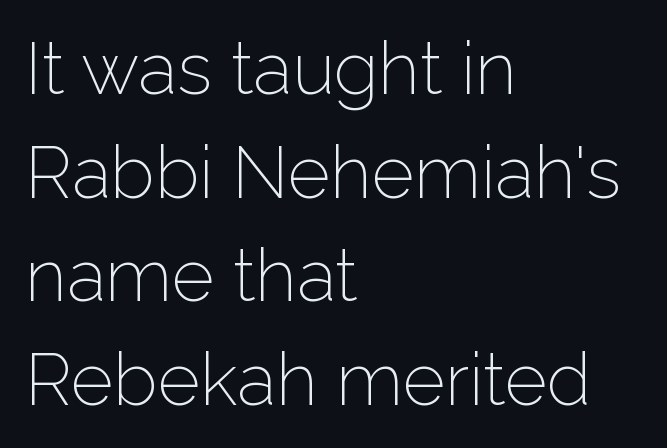
{"serif": "no", "italic": "no", "bold": "no", "weight": "light", "width": "normal", "stroke_contrast": "low", "x_height": "medium", "monospaced": "no", "underline": "no", "align": "left", "line_spacing": "normal", "line_spacing_ratio": 1.42, "letter_spacing": "normal", "letter_spacing_em": 0.0, "glyph_px": 73}
